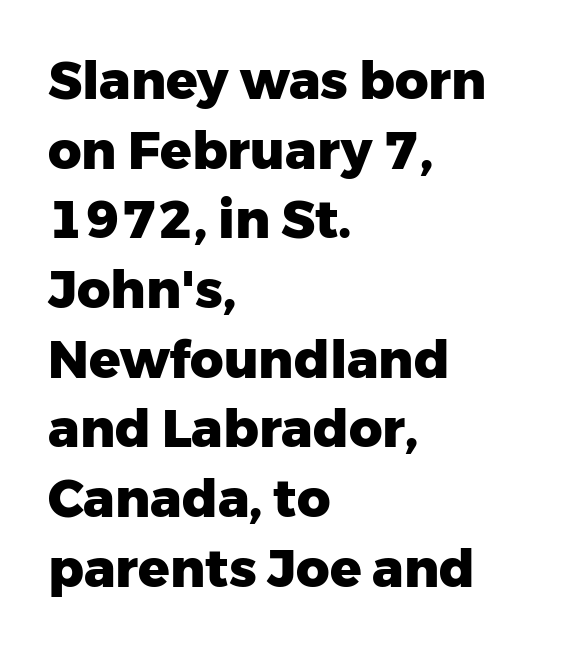
{"serif": "no", "italic": "no", "bold": "yes", "weight": "heavy", "width": "normal", "stroke_contrast": "low", "x_height": "medium", "monospaced": "no", "underline": "no", "align": "left", "line_spacing": "normal", "line_spacing_ratio": 1.34, "letter_spacing": "normal", "letter_spacing_em": 0.0, "glyph_px": 52}
